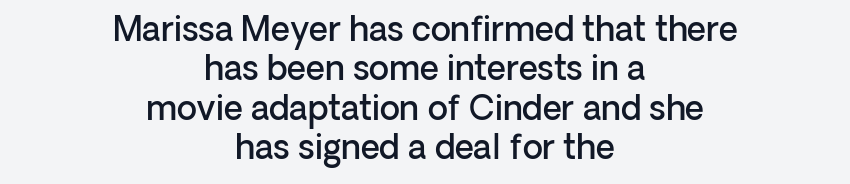
The image shows 33 px semibold sans-serif type, upright; set centered, line spacing 1.19x, normal letter spacing, not underlined; low stroke contrast and a medium x-height.
